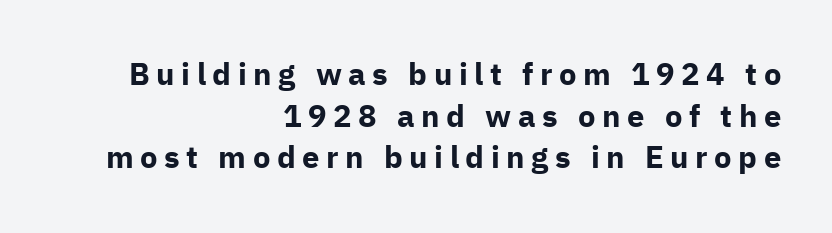
Q: Is the text bold? A: Yes.
Q: Is the text italic (slanted)? A: No, it is upright.
Q: Is the typeface a serif or a sans-serif typeface? A: Sans-serif.
Q: Is the text underlined? A: No.
Q: How is the paragraph aligned? A: Right-aligned.
Q: Is the spacing between letters normal or unusually wide? A: Unusually wide.
Q: Is the spacing between lines tight, normal or loose? A: Normal.
Q: Width (condensed, normal, or wide)? A: Normal.
Q: Stroke contrast? A: Low.
Q: x-height? A: Medium.
Q: Monospaced? A: No.
